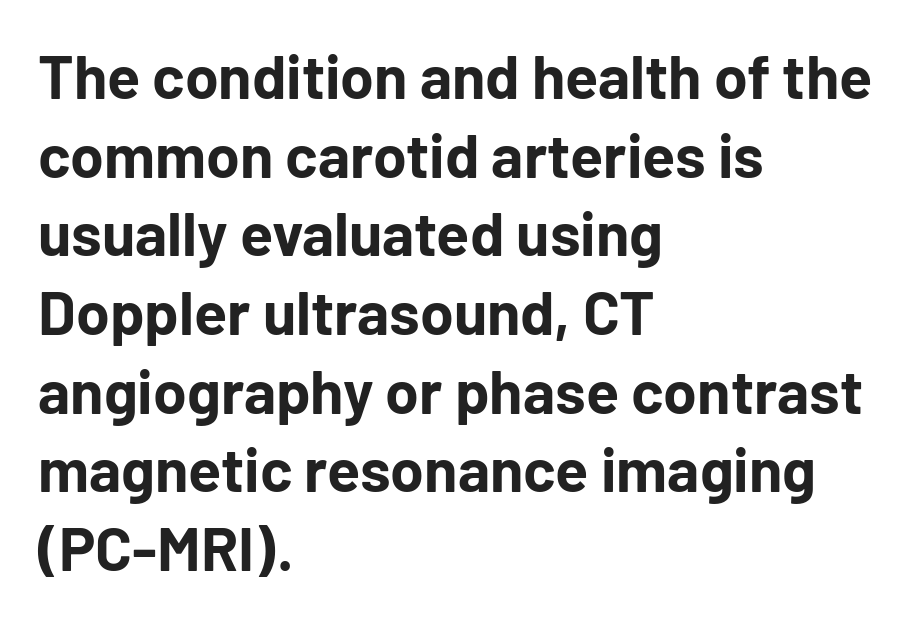
Q: Is the text bold? A: Yes.
Q: Is the text italic (slanted)? A: No, it is upright.
Q: Is the typeface a serif or a sans-serif typeface? A: Sans-serif.
Q: Is the text underlined? A: No.
Q: How is the paragraph aligned? A: Left-aligned.
Q: Is the spacing between letters normal or unusually wide? A: Normal.
Q: Is the spacing between lines tight, normal or loose? A: Normal.
Q: Width (condensed, normal, or wide)? A: Normal.
Q: Stroke contrast? A: Low.
Q: x-height? A: Medium.
Q: Monospaced? A: No.
